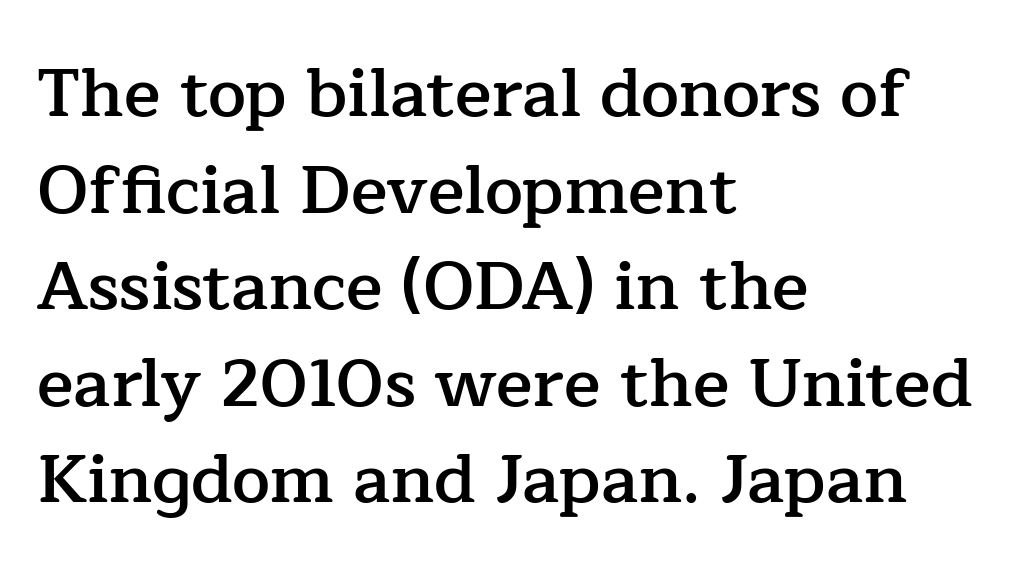
The passage shown stacks its lines at a standard gap. The paragraph shown leans on its left margin. Compared with typical body copy, the letter spacing here is the same. Classification — serif. The letters advance in unequal steps, a hallmark of proportional type.
